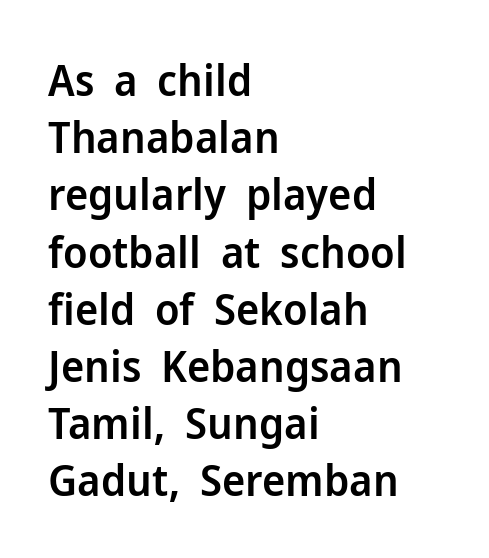
Q: Is the text bold? A: Semi-bold.
Q: Is the text italic (slanted)? A: No, it is upright.
Q: Is the typeface a serif or a sans-serif typeface? A: Sans-serif.
Q: Is the text underlined? A: No.
Q: How is the paragraph aligned? A: Left-aligned.
Q: Is the spacing between letters normal or unusually wide? A: Normal.
Q: Is the spacing between lines tight, normal or loose? A: Normal.
Q: Width (condensed, normal, or wide)? A: Normal.
Q: Stroke contrast? A: Low.
Q: x-height? A: Medium.
Q: Monospaced? A: No.
